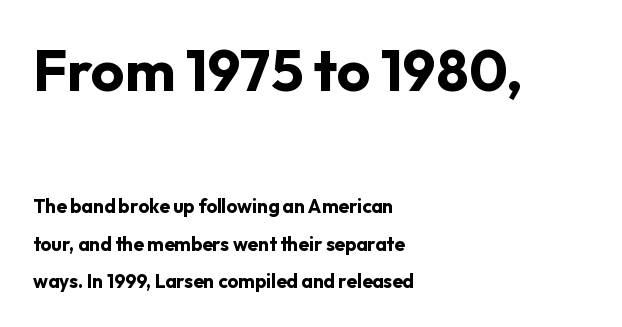
{"serif": "no", "italic": "no", "bold": "yes", "weight": "bold", "width": "normal", "stroke_contrast": "low", "x_height": "medium", "monospaced": "no", "underline": "no", "align": "left", "line_spacing": "loose", "line_spacing_ratio": 1.98, "letter_spacing": "normal", "letter_spacing_em": 0.0, "larger_block": "first", "size_ratio": 3.05, "glyph_px": 58}
